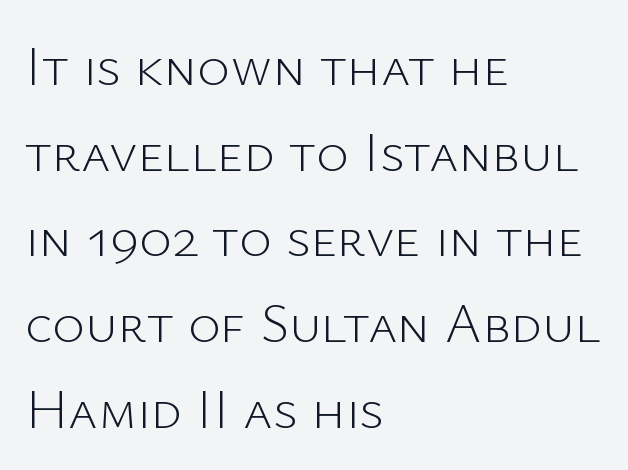
{"serif": "no", "italic": "no", "bold": "no", "weight": "light", "width": "normal", "stroke_contrast": "low", "x_height": "medium", "monospaced": "no", "underline": "no", "align": "left", "line_spacing": "normal", "line_spacing_ratio": 1.53, "letter_spacing": "normal", "letter_spacing_em": 0.0, "glyph_px": 56}
